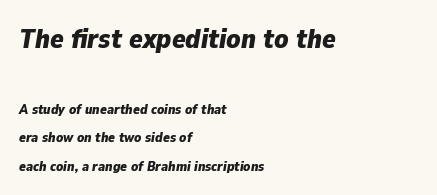
Larger block? The one above; the one below is distinctly smaller. Casual observation: everything's shoved over to the left. Its strokes are broad and dark, the hallmark of bold type. It's the slanting kind of type. The line texture is even and compact thanks to regular tracking. Bare-footed words on every line.
